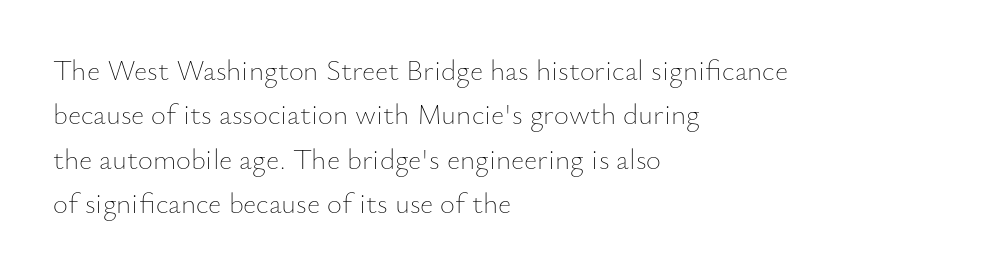
Q: Is the text bold? A: No.
Q: Is the text italic (slanted)? A: No, it is upright.
Q: Is the text underlined? A: No.
Q: How is the paragraph aligned? A: Left-aligned.
Q: Is the spacing between letters normal or unusually wide? A: Normal.
Q: Is the spacing between lines tight, normal or loose? A: Normal.
Q: Width (condensed, normal, or wide)? A: Normal.
Q: Stroke contrast? A: Low.
Q: x-height? A: Small.
Q: Monospaced? A: No.
